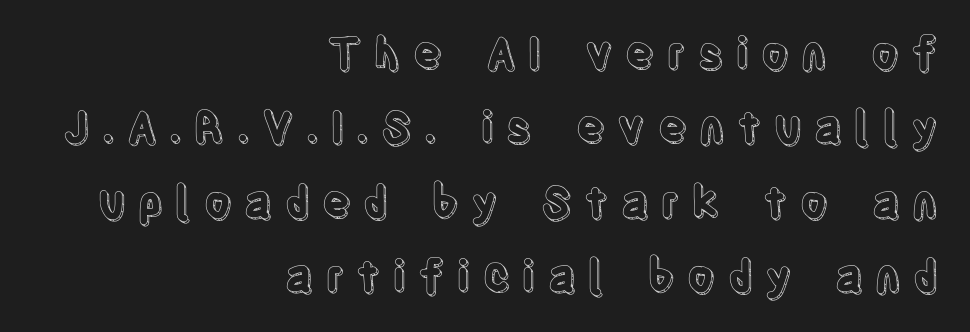
Q: Is the text italic (slanted)? A: No, it is upright.
Q: Is the text underlined? A: No.
Q: How is the paragraph aligned? A: Right-aligned.
Q: Is the spacing between letters normal or unusually wide? A: Unusually wide.
Q: Width (condensed, normal, or wide)? A: Condensed.
Q: x-height? A: Large.
Q: Monospaced? A: No.
